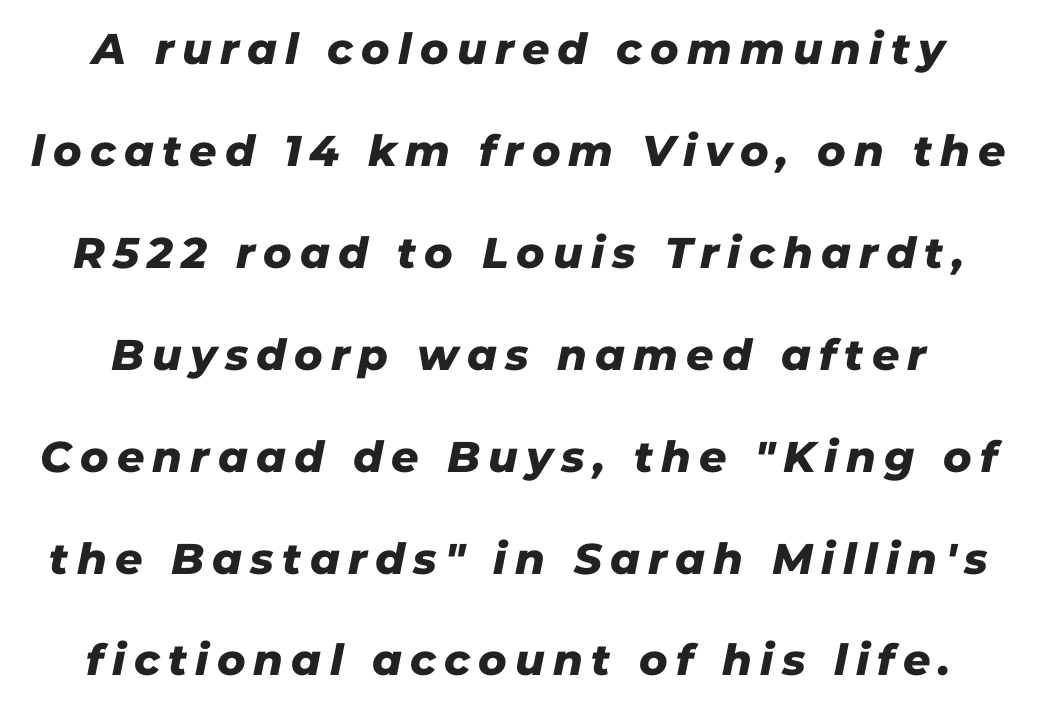
The image shows 43 px sans-serif type; set loose line spacing (2.37x), not underlined; low stroke contrast and a medium x-height.
